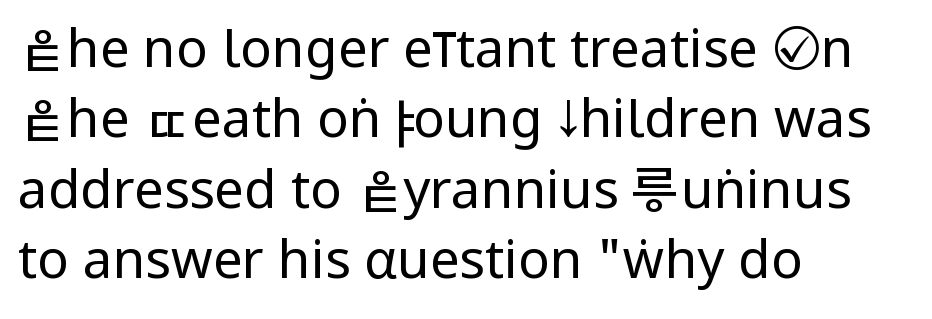
{"serif": "no", "italic": "no", "bold": "no", "weight": "regular", "width": "condensed", "stroke_contrast": "low", "underline": "no", "align": "left", "line_spacing": "normal", "line_spacing_ratio": 1.33, "letter_spacing": "normal", "letter_spacing_em": 0.0, "glyph_px": 53}
